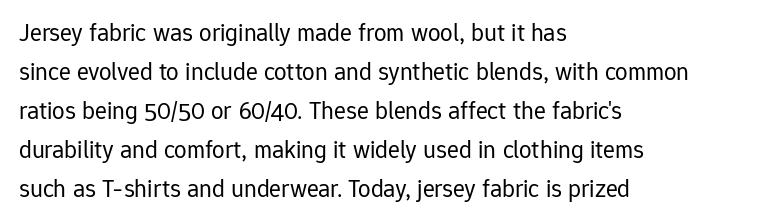
{"italic": "no", "bold": "no", "underline": "no", "align": "left", "line_spacing": "normal", "line_spacing_ratio": 1.56, "letter_spacing": "normal", "letter_spacing_em": 0.0, "glyph_px": 25}
